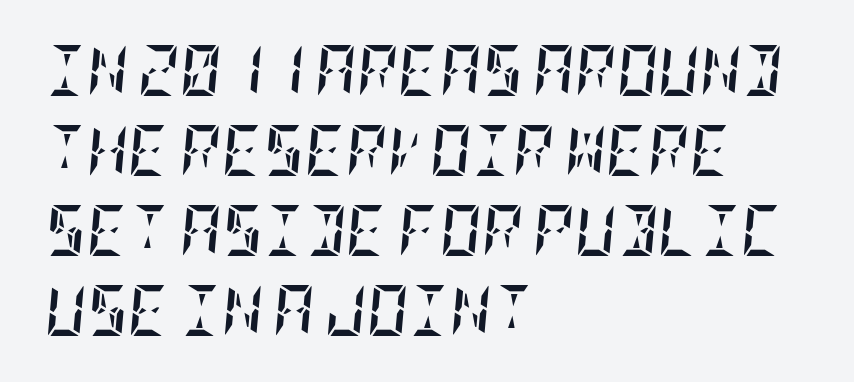
Q: Is the text bold? A: Yes.
Q: Is the text italic (slanted)? A: Yes, it leans right by about 5 degrees.
Q: Is the text underlined? A: No.
Q: How is the paragraph aligned? A: Left-aligned.
Q: Is the spacing between letters normal or unusually wide? A: Normal.
Q: Is the spacing between lines tight, normal or loose? A: Normal.
Q: Width (condensed, normal, or wide)? A: Condensed.
Q: Stroke contrast? A: Low.
Q: x-height? A: Large.
